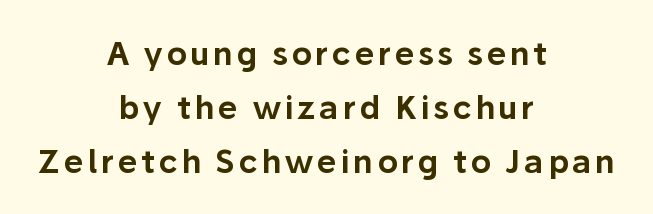
The image shows 32 px sans-serif type, upright; set centered, normal line spacing (1.68x), not underlined; low stroke contrast and a medium x-height.
